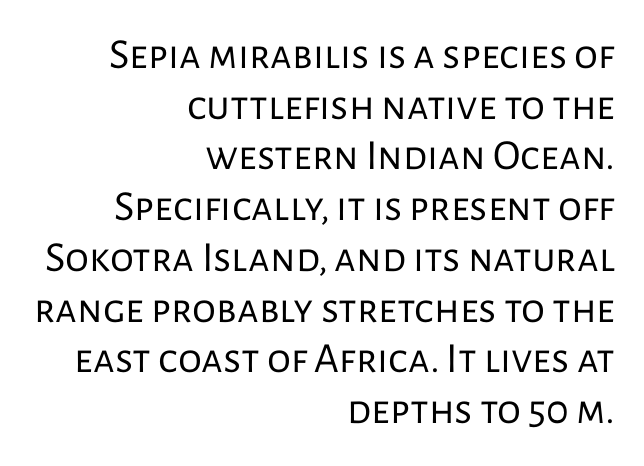
Q: Is the text bold? A: No.
Q: Is the text italic (slanted)? A: No, it is upright.
Q: Is the typeface a serif or a sans-serif typeface? A: Sans-serif.
Q: Is the text underlined? A: No.
Q: How is the paragraph aligned? A: Right-aligned.
Q: Is the spacing between letters normal or unusually wide? A: Normal.
Q: Width (condensed, normal, or wide)? A: Normal.
Q: Stroke contrast? A: Low.
Q: x-height? A: Medium.
Q: Monospaced? A: No.
